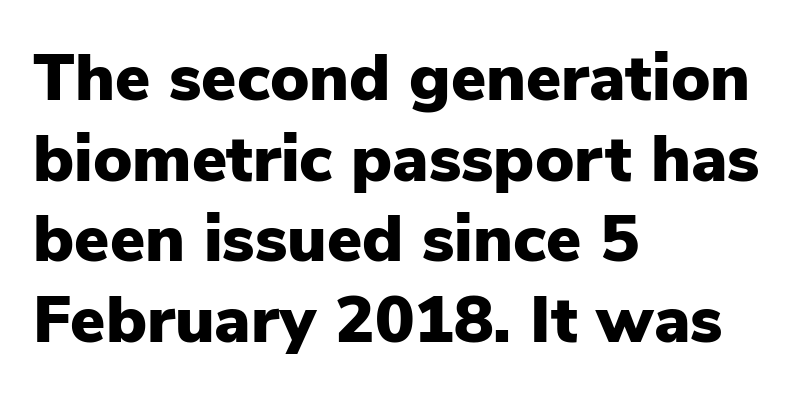
Lines of text with bare space underneath. Is this a fixed-width face? No — the glyphs have proportional, varying widths. One-word summary of the alignment: left. The letterforms sit shoulder to shoulder at normal distance.
